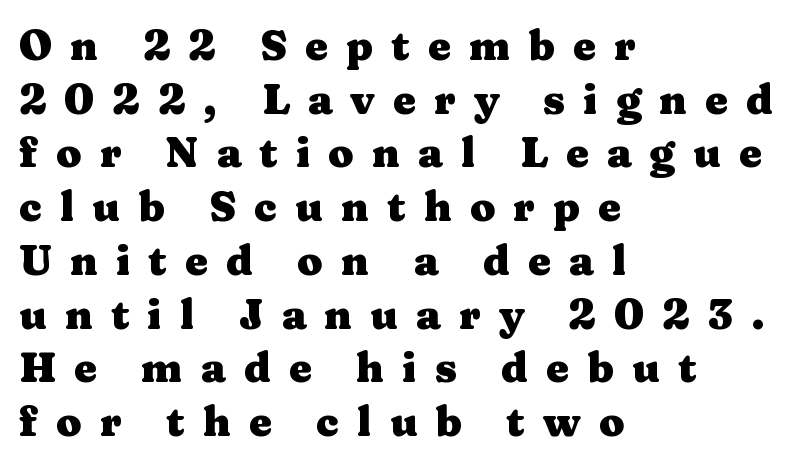
Is this a fixed-width face? No — the glyphs have proportional, varying widths. To sum up the face: it has serifs. Layout note: lines flush left. The specimen reads as upright at a glance. No word sits above an underline. Tracking here is generous; glyphs stand well apart from one another.
